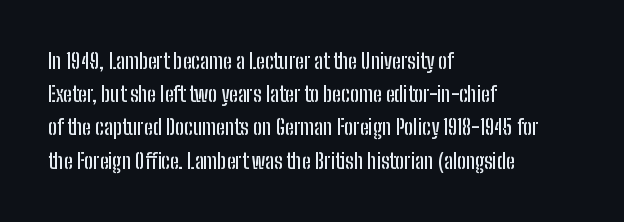
Q: Is the text italic (slanted)? A: No, it is upright.
Q: Is the text underlined? A: No.
Q: How is the paragraph aligned? A: Left-aligned.
Q: Is the spacing between letters normal or unusually wide? A: Normal.
Q: Is the spacing between lines tight, normal or loose? A: Normal.
